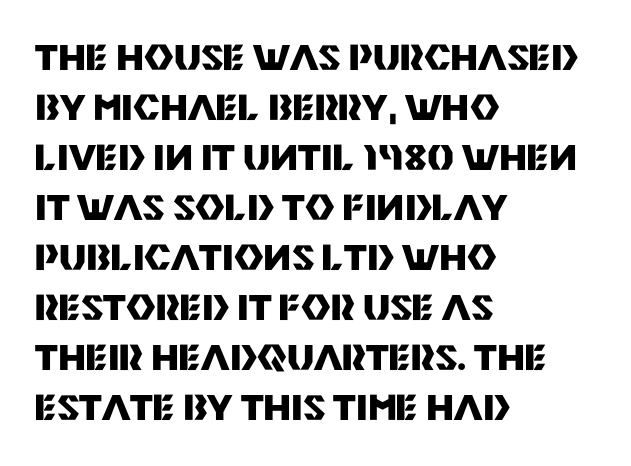
The image shows 36 px heavy sans-serif type, upright; set left-aligned, normal line spacing (1.39x), normal letter spacing, not underlined; medium stroke contrast and a large x-height.
